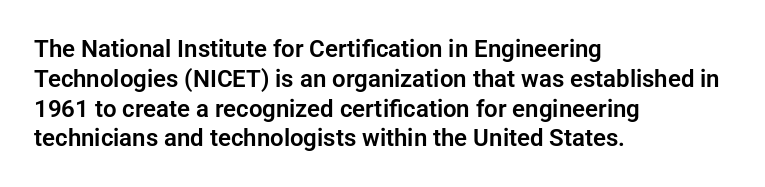
The image shows 24 px text type, upright; set left-aligned, line spacing 1.24x, normal letter spacing, not underlined.
